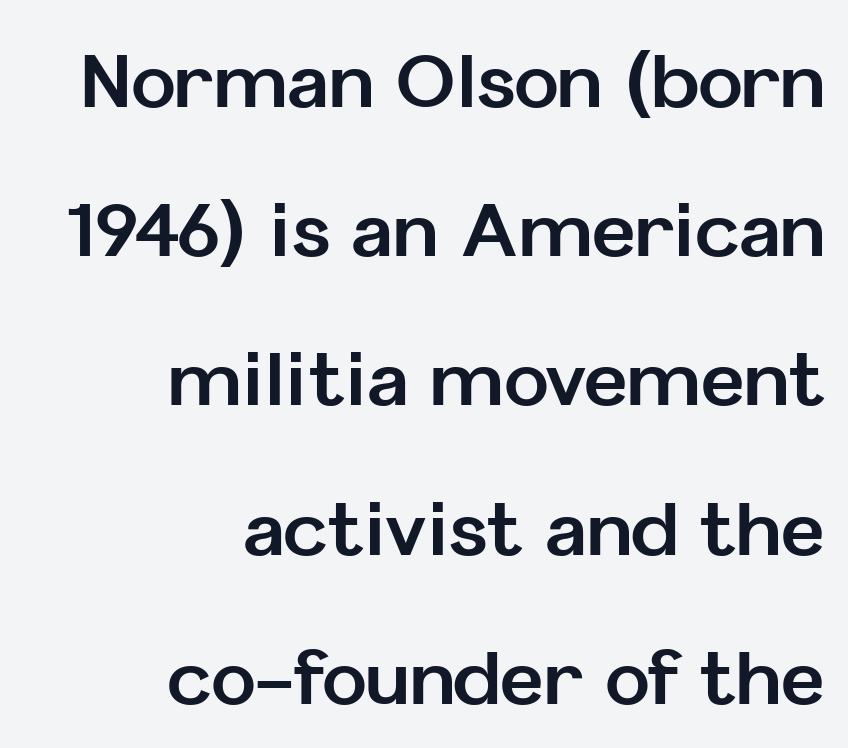
{"serif": "no", "italic": "no", "bold": "yes", "weight": "bold", "width": "normal", "stroke_contrast": "low", "x_height": "medium", "monospaced": "no", "underline": "no", "align": "right", "line_spacing": "loose", "line_spacing_ratio": 1.99, "letter_spacing": "normal", "letter_spacing_em": 0.0, "glyph_px": 75}
